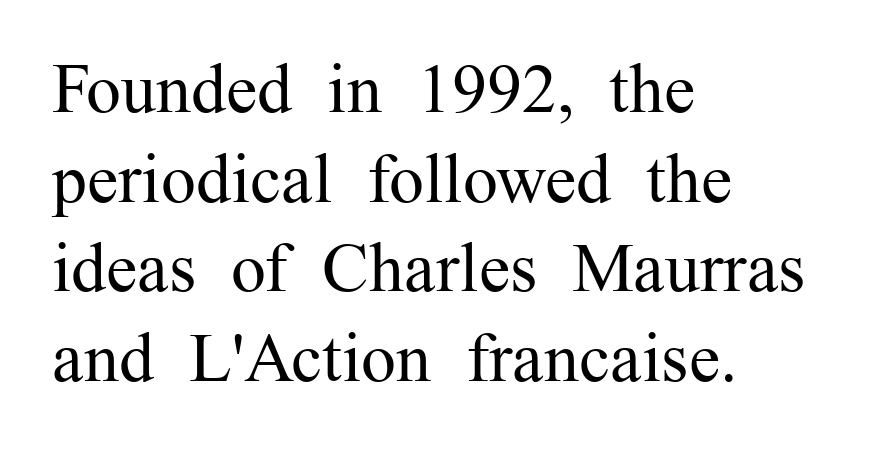
{"serif": "yes", "italic": "no", "bold": "no", "weight": "regular", "width": "normal", "stroke_contrast": "medium", "x_height": "medium", "monospaced": "no", "underline": "no", "align": "left", "line_spacing": "normal", "line_spacing_ratio": 1.28, "letter_spacing": "normal", "letter_spacing_em": 0.0, "glyph_px": 70}
